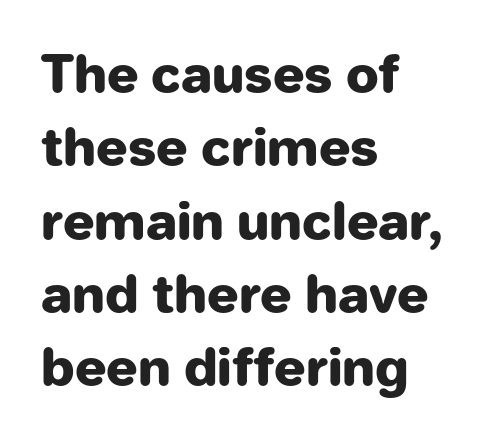
Q: Is the text bold? A: Yes.
Q: Is the text italic (slanted)? A: No, it is upright.
Q: Is the typeface a serif or a sans-serif typeface? A: Sans-serif.
Q: Is the text underlined? A: No.
Q: How is the paragraph aligned? A: Left-aligned.
Q: Is the spacing between letters normal or unusually wide? A: Normal.
Q: Is the spacing between lines tight, normal or loose? A: Normal.
Q: Width (condensed, normal, or wide)? A: Normal.
Q: Stroke contrast? A: Low.
Q: x-height? A: Medium.
Q: Monospaced? A: No.
